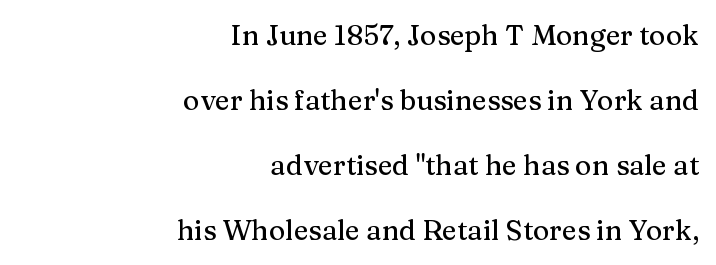
Q: Is the text italic (slanted)? A: No, it is upright.
Q: Is the typeface a serif or a sans-serif typeface? A: Serif.
Q: Is the text underlined? A: No.
Q: How is the paragraph aligned? A: Right-aligned.
Q: Is the spacing between letters normal or unusually wide? A: Normal.
Q: Is the spacing between lines tight, normal or loose? A: Loose.
Q: Width (condensed, normal, or wide)? A: Normal.
Q: Stroke contrast? A: Medium.
Q: x-height? A: Medium.
Q: Monospaced? A: No.
